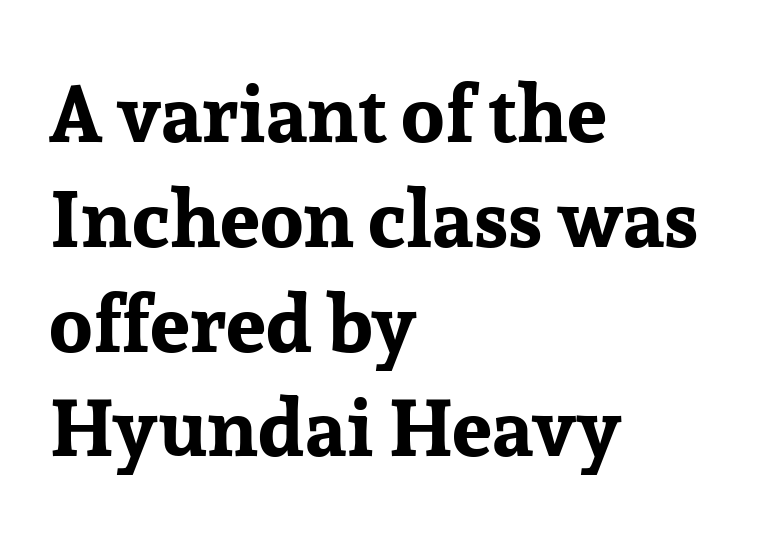
Q: Is the text bold? A: Yes.
Q: Is the text italic (slanted)? A: No, it is upright.
Q: Is the typeface a serif or a sans-serif typeface? A: Serif.
Q: Is the text underlined? A: No.
Q: How is the paragraph aligned? A: Left-aligned.
Q: Is the spacing between letters normal or unusually wide? A: Normal.
Q: Is the spacing between lines tight, normal or loose? A: Normal.
Q: Width (condensed, normal, or wide)? A: Normal.
Q: Stroke contrast? A: Low.
Q: x-height? A: Medium.
Q: Monospaced? A: No.
